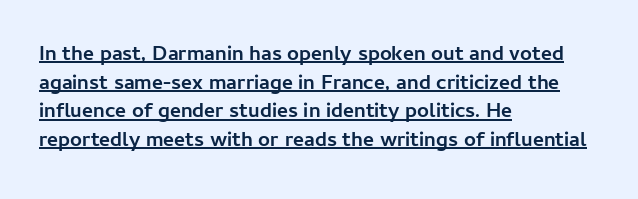
The image shows 21 px bold type, upright; set left-aligned, normal line spacing (1.36x), normal letter spacing, underlined.
